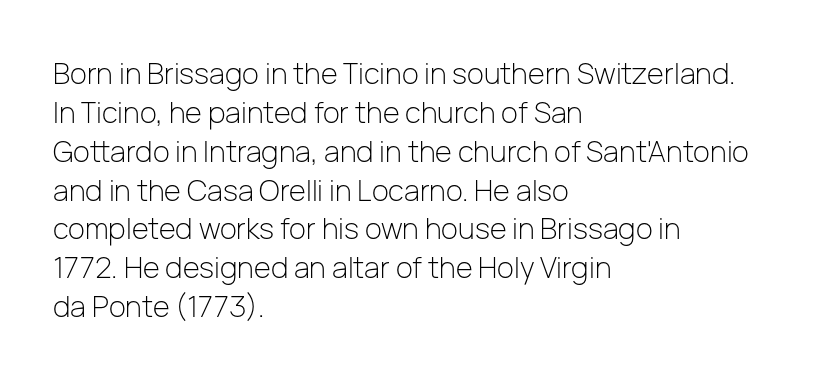
In terms of letterform style, serifs are entirely absent. Is the type heavy? It reads as light-to-regular instead. Italic: no, the glyphs are upright roman. How are the letters spaced? Ordinarily, with no added tracking. The designer left line spacing at the default. The foot of each line stays bare and open.
